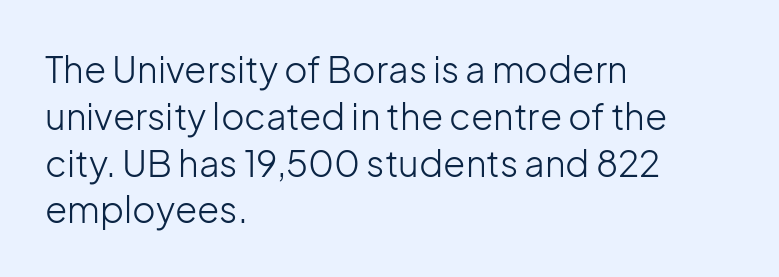
The line-height multiplier appears to be the usual default. The axis of the letterforms is exactly vertical. Honestly, there is no underline to notice here at all. The face used here is rendered with its standard letterfit.
